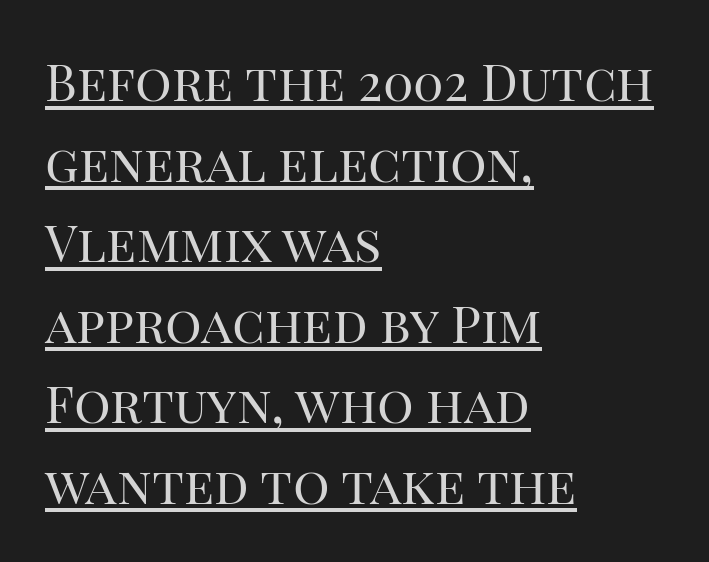
The image shows 51 px regular-weight serif type, upright; set left-aligned, normal line spacing (1.58x), normal letter spacing, underlined; high stroke contrast and a large x-height.
